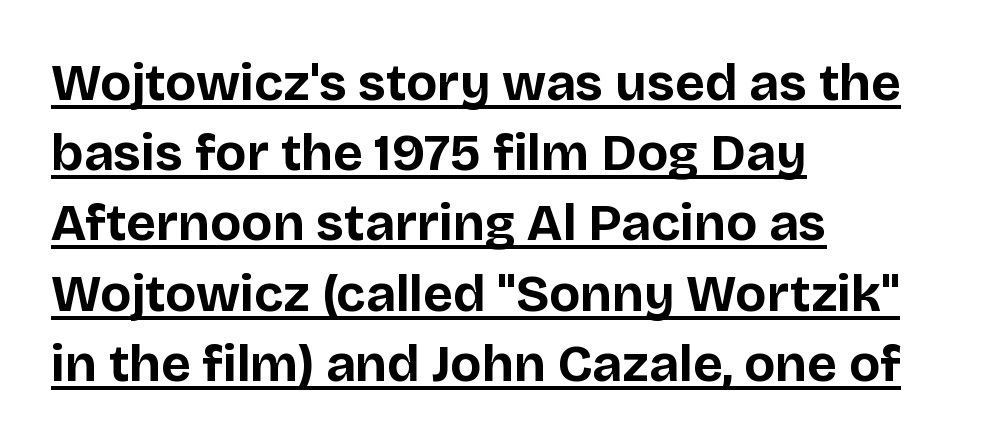
Underlining? Definitely there. Spacing verdict: proportional, widths tailored to each character. Typesetter's note: full bold, strokes at maximum text heaviness. No feet cap the strokes, marking this as sans-serif type.
